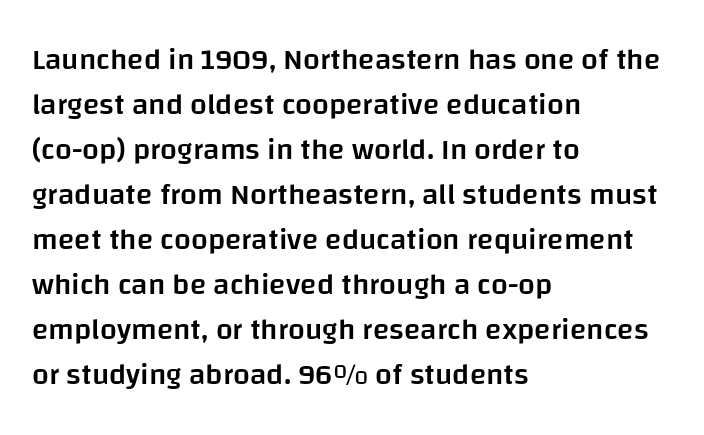
The designer left line spacing at the default. Descenders are the only things crossing below the line. A classic flush-left, rag-right setting is used for this passage. Looks like regular typesetting: each glyph gets only the width it needs. Firm but not heavy-handed strokes: this text is semibold.
